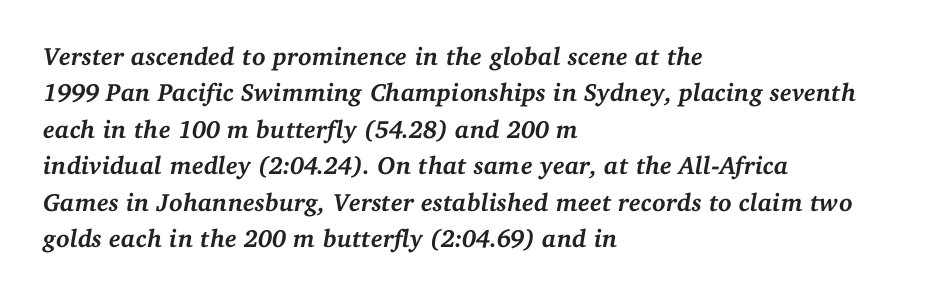
{"italic": "yes", "lean": "right", "slant_degrees": 11, "bold": "yes", "underline": "no", "align": "left", "line_spacing": "normal", "line_spacing_ratio": 1.46, "letter_spacing": "normal", "letter_spacing_em": 0.0, "glyph_px": 25}
